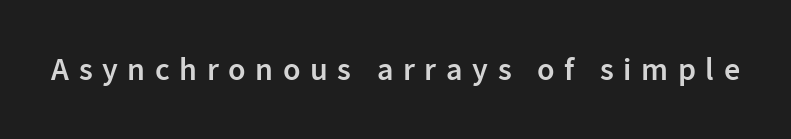
{"serif": "no", "italic": "no", "bold": "semi", "weight": "semibold", "width": "normal", "stroke_contrast": "low", "x_height": "medium", "monospaced": "no", "underline": "no", "letter_spacing": "wide", "letter_spacing_em": 0.3, "glyph_px": 32}
